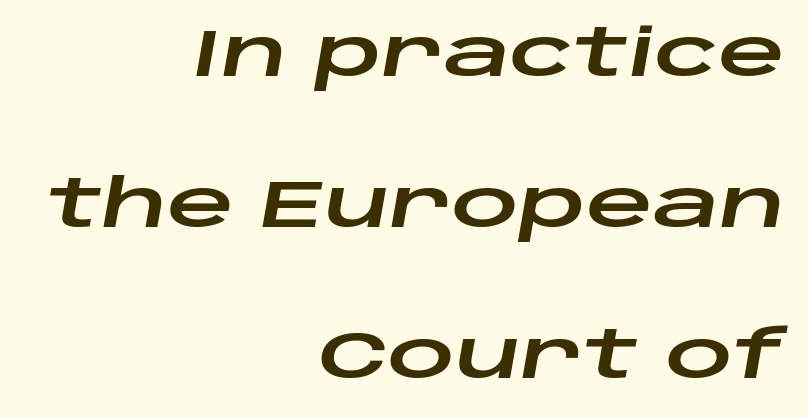
{"italic": "yes", "lean": "right", "slant_degrees": 10, "width": "wide", "stroke_contrast": "low", "x_height": "large", "monospaced": "no", "underline": "no", "align": "right", "line_spacing": "loose", "line_spacing_ratio": 2.29, "letter_spacing": "normal", "letter_spacing_em": 0.0, "glyph_px": 66}
